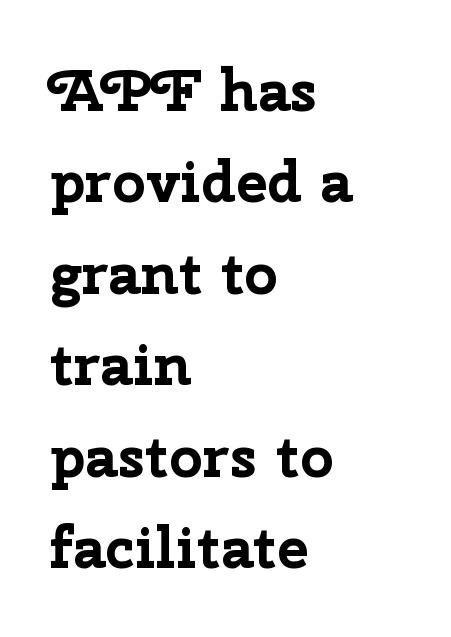
The image shows 59 px bold sans-serif type, upright; set left-aligned, normal line spacing (1.55x), normal letter spacing, not underlined; low stroke contrast and a medium x-height.
